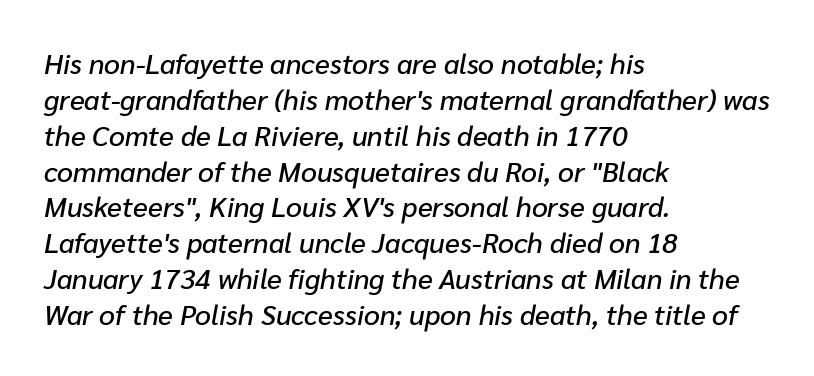
{"italic": "yes", "lean": "right", "slant_degrees": 10, "width": "normal", "stroke_contrast": "low", "x_height": "medium", "monospaced": "no", "underline": "no", "align": "left", "line_spacing": "normal", "line_spacing_ratio": 1.28, "letter_spacing": "normal", "letter_spacing_em": 0.0, "glyph_px": 28}
